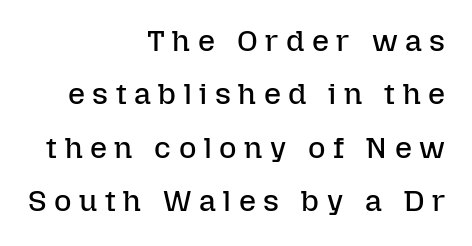
This rendering features lettering with no underline. Do the characters align in a grid? No, the font is proportional. Notice how the stems are strictly vertical — no italics here. The rag falls on the left side of this text block. Think standard paragraph weight, or any step lighter than that.
